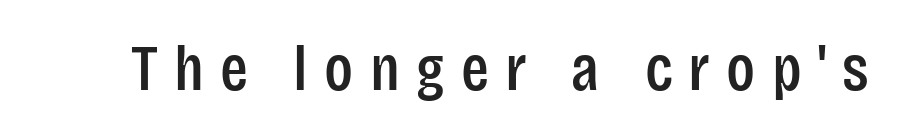
The image shows 65 px condensed sans-serif type, upright; set unusually wide letter spacing (+0.25 em), not underlined; low stroke contrast and a large x-height.
